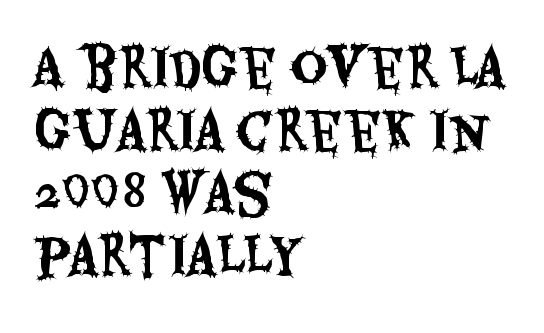
{"serif": "no", "italic": "no", "width": "condensed", "stroke_contrast": "medium", "x_height": "large", "monospaced": "no", "underline": "no", "align": "left", "line_spacing_ratio": 1.23, "letter_spacing": "normal", "letter_spacing_em": 0.0, "glyph_px": 51}
